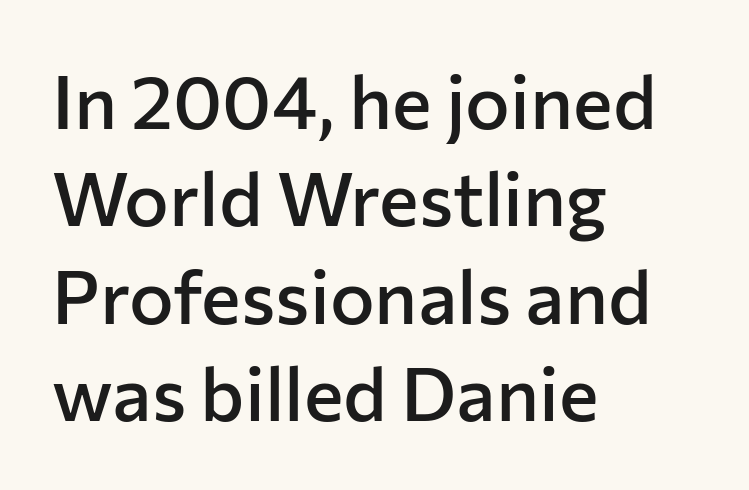
Q: Is the text bold? A: Semi-bold.
Q: Is the text italic (slanted)? A: No, it is upright.
Q: Is the typeface a serif or a sans-serif typeface? A: Sans-serif.
Q: Is the text underlined? A: No.
Q: How is the paragraph aligned? A: Left-aligned.
Q: Is the spacing between letters normal or unusually wide? A: Normal.
Q: Is the spacing between lines tight, normal or loose? A: Normal.
Q: Width (condensed, normal, or wide)? A: Normal.
Q: Stroke contrast? A: Low.
Q: x-height? A: Medium.
Q: Monospaced? A: No.
